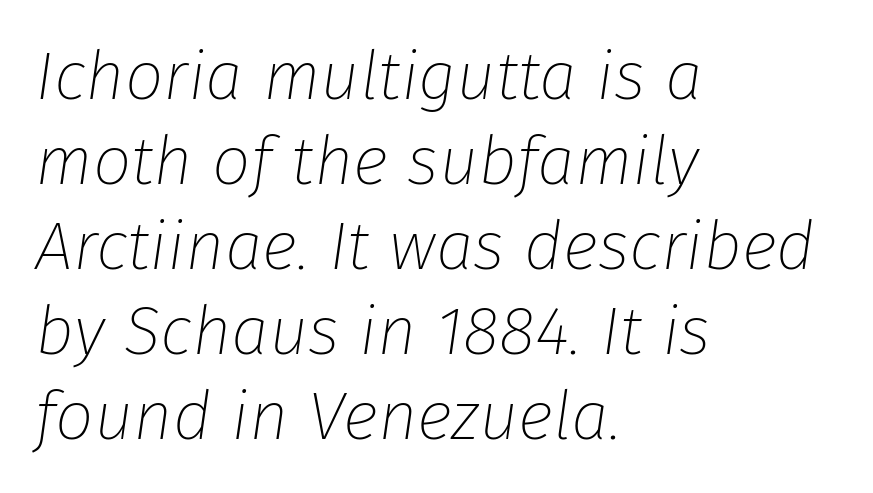
{"italic": "yes", "lean": "right", "slant_degrees": 8, "bold": "no", "weight": "thin", "width": "normal", "stroke_contrast": "low", "x_height": "medium", "monospaced": "no", "underline": "no", "align": "left", "line_spacing": "normal", "line_spacing_ratio": 1.25, "letter_spacing": "normal", "letter_spacing_em": 0.0, "glyph_px": 68}
